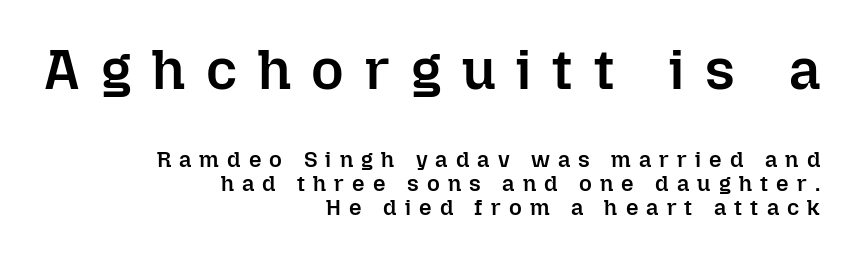
Each letter keeps its own natural width here, so spacing adapts to shape. Reading top to bottom, the characters get smaller at the block break. Teacher's note: observe the even right margin — that is flush-right alignment. What's the leading like? Squeezed, with rows nearly overlapping.
